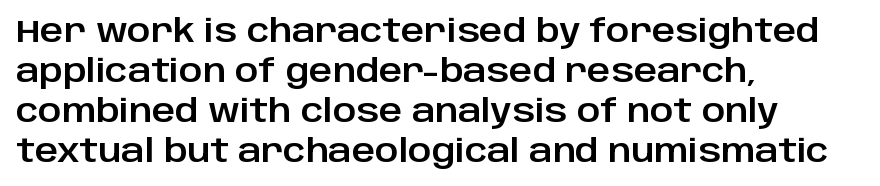
Left-aligned paragraph, ragged on the right. Letterform terminals end flat and unadorned throughout the passage. The space between consecutive lines is moderate. No word sits above an underline.
